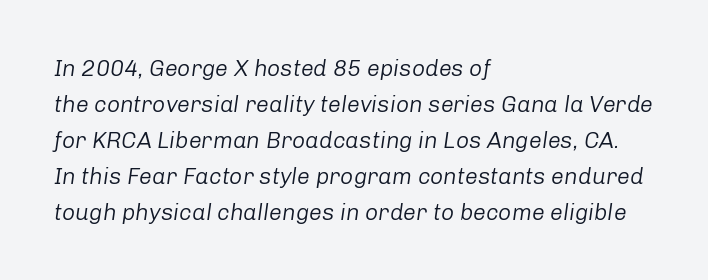
{"italic": "yes", "lean": "right", "slant_degrees": 8, "bold": "no", "underline": "no", "align": "left", "line_spacing": "normal", "line_spacing_ratio": 1.56, "letter_spacing": "normal", "letter_spacing_em": 0.0, "glyph_px": 23}
